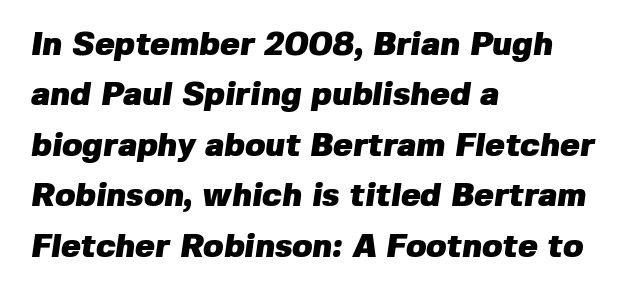
{"serif": "no", "bold": "yes", "weight": "heavy", "width": "normal", "stroke_contrast": "low", "x_height": "medium", "monospaced": "no", "underline": "no", "align": "left", "line_spacing": "normal", "line_spacing_ratio": 1.53, "letter_spacing": "normal", "letter_spacing_em": 0.0, "glyph_px": 33}
